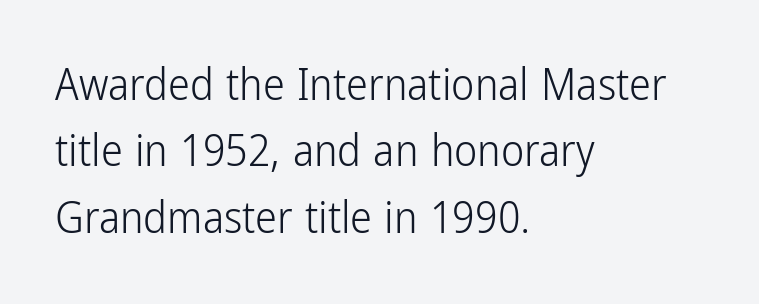
{"serif": "no", "italic": "no", "bold": "no", "weight": "light", "width": "condensed", "stroke_contrast": "low", "x_height": "medium", "monospaced": "no", "underline": "no", "align": "left", "line_spacing": "normal", "line_spacing_ratio": 1.51, "letter_spacing": "normal", "letter_spacing_em": 0.0, "glyph_px": 44}
